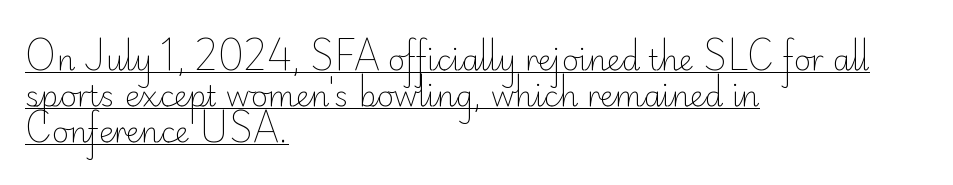
{"serif": "no", "italic": "no", "bold": "no", "weight": "light", "width": "normal", "stroke_contrast": "low", "x_height": "small", "monospaced": "no", "underline": "yes", "align": "left", "line_spacing_ratio": 1.24, "letter_spacing": "normal", "letter_spacing_em": 0.0, "glyph_px": 29}
